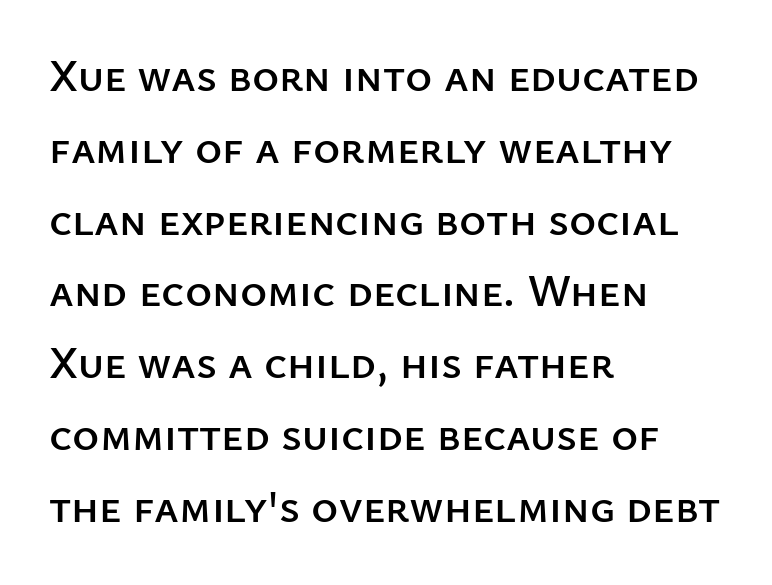
The passage shown is typeset with a sans-serif family. Tracking value appears to be zero — textbook default spacing. The lettering holds an erect, upright posture throughout. Vertically, the passage feels balanced, rows spaced as you'd expect. Descender tails drop into unmarked territory. Each line starts at the same left margin while the right side varies.
